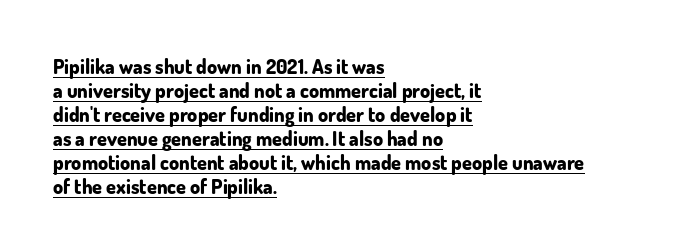
{"italic": "no", "bold": "yes", "underline": "yes", "align": "left", "line_spacing_ratio": 1.2, "letter_spacing": "normal", "letter_spacing_em": 0.0, "glyph_px": 20}
